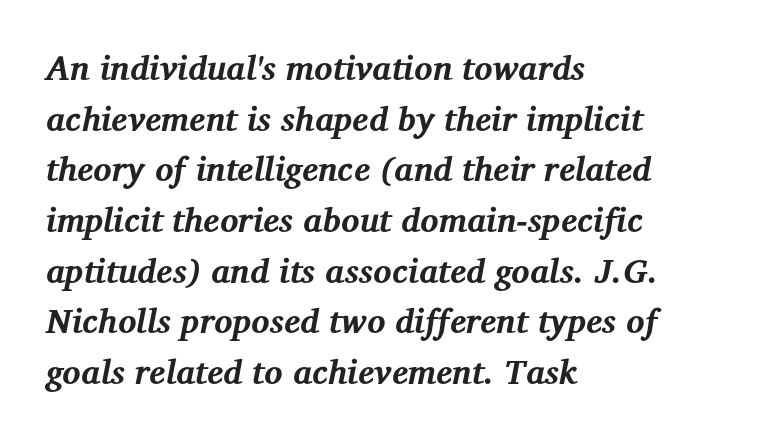
Q: Is the text bold? A: Yes.
Q: Is the text italic (slanted)? A: Yes, it leans right by about 12 degrees.
Q: Is the typeface a serif or a sans-serif typeface? A: Serif.
Q: Is the text underlined? A: No.
Q: How is the paragraph aligned? A: Left-aligned.
Q: Is the spacing between letters normal or unusually wide? A: Normal.
Q: Is the spacing between lines tight, normal or loose? A: Normal.
Q: Width (condensed, normal, or wide)? A: Normal.
Q: Stroke contrast? A: Medium.
Q: x-height? A: Medium.
Q: Monospaced? A: No.
